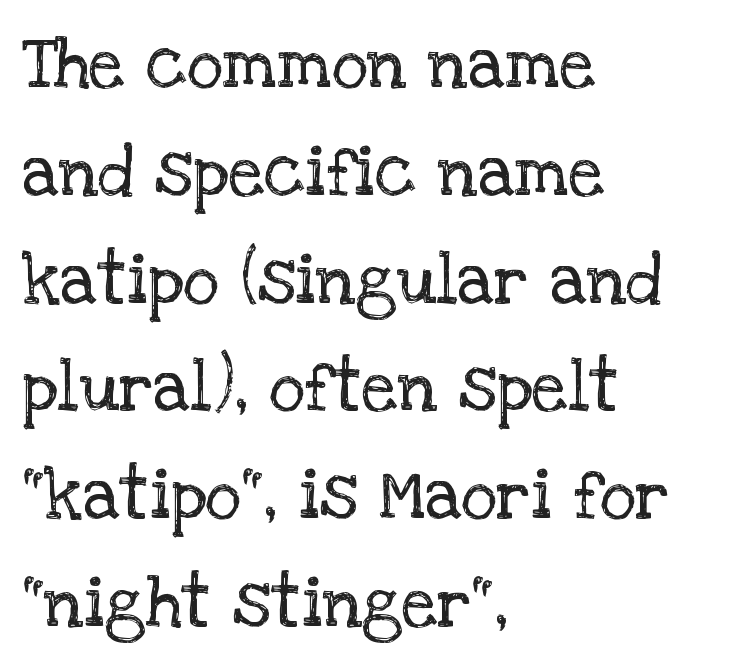
Q: Is the text bold? A: No.
Q: Is the text italic (slanted)? A: No, it is upright.
Q: Is the typeface a serif or a sans-serif typeface? A: Serif.
Q: Is the text underlined? A: No.
Q: How is the paragraph aligned? A: Left-aligned.
Q: Is the spacing between letters normal or unusually wide? A: Normal.
Q: Is the spacing between lines tight, normal or loose? A: Normal.
Q: Width (condensed, normal, or wide)? A: Normal.
Q: Stroke contrast? A: Low.
Q: x-height? A: Large.
Q: Monospaced? A: No.
